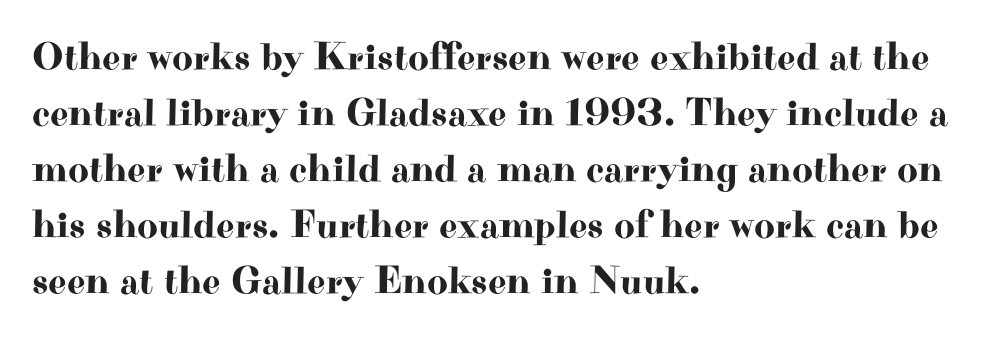
Q: Is the text italic (slanted)? A: No, it is upright.
Q: Is the typeface a serif or a sans-serif typeface? A: Serif.
Q: Is the text underlined? A: No.
Q: How is the paragraph aligned? A: Left-aligned.
Q: Is the spacing between letters normal or unusually wide? A: Normal.
Q: Is the spacing between lines tight, normal or loose? A: Normal.
Q: Width (condensed, normal, or wide)? A: Wide.
Q: Stroke contrast? A: High.
Q: x-height? A: Small.
Q: Monospaced? A: No.
